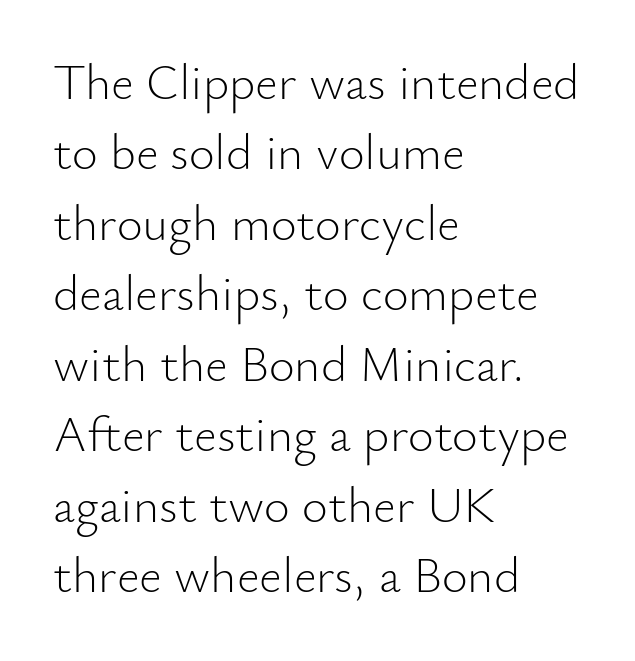
This block has exactly the height ordinary leading produces. Line starts are locked; line ends wander. No letter is thick-stroked: the sample isn't bold. These lines are composed in type without serifs.
